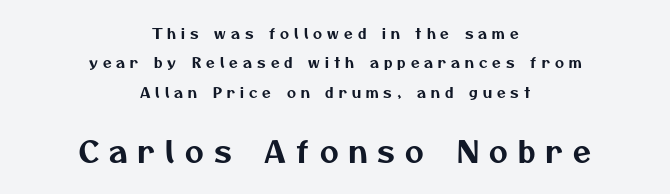
The image shows 29 px sans-serif type; set centered, loose line spacing (2.1x), unusually wide letter spacing (+0.36 em), not underlined; the second (bottom) block is 2.07x larger; medium stroke contrast and a medium x-height.
